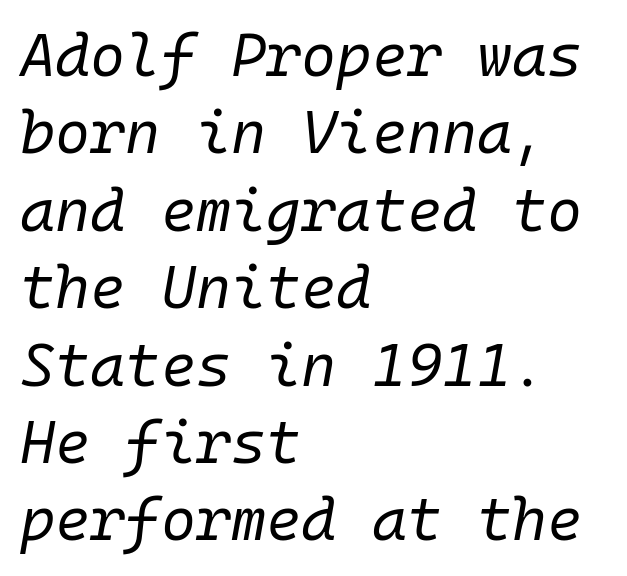
The image shows 60 px regular-weight type, italic (leaning right), monospaced; set left-aligned, normal line spacing (1.29x), normal letter spacing, not underlined; low stroke contrast and a medium x-height.
